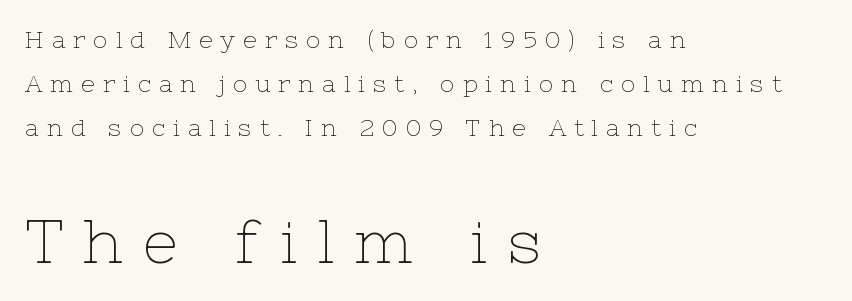
{"serif": "yes", "italic": "no", "bold": "no", "weight": "thin", "width": "normal", "stroke_contrast": "low", "x_height": "medium", "monospaced": "no", "underline": "no", "align": "left", "line_spacing_ratio": 1.83, "letter_spacing": "wide", "letter_spacing_em": 0.33, "larger_block": "second", "size_ratio": 2.54, "glyph_px": 61}
